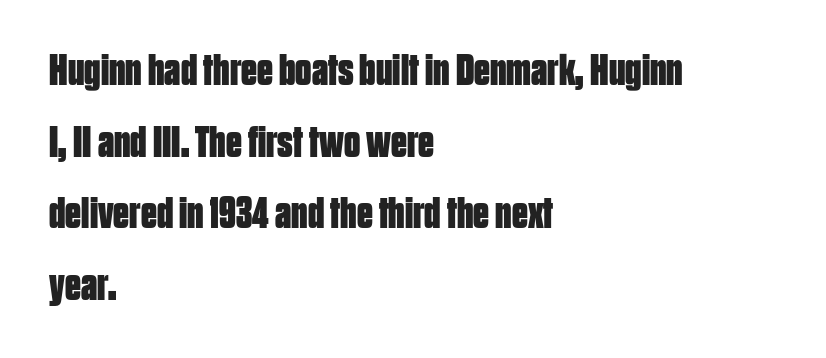
The image shows 45 px bold, condensed sans-serif type, upright; set left-aligned, normal line spacing (1.59x), normal letter spacing, not underlined; low stroke contrast and a large x-height.
